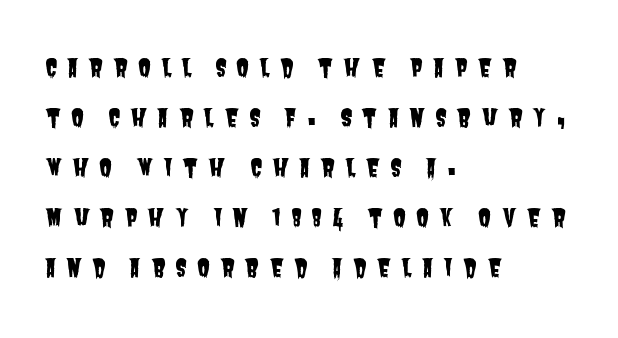
The vertical gap from one line to the next is large. Inter-character spacing is expanded well beyond the font's built-in metrics. Horizontal alignment here is leftward, the default for most running prose. Beneath every word, the page is bare.
